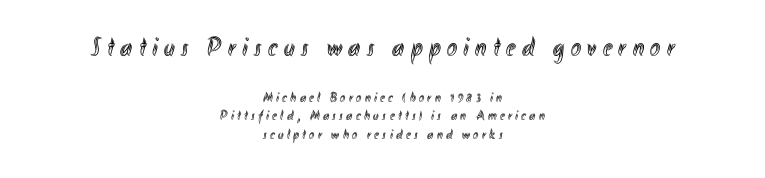
{"underline": "no", "align": "center", "line_spacing": "normal", "line_spacing_ratio": 1.31, "letter_spacing": "wide", "letter_spacing_em": 0.24, "larger_block": "first", "size_ratio": 1.93, "glyph_px": 27}
